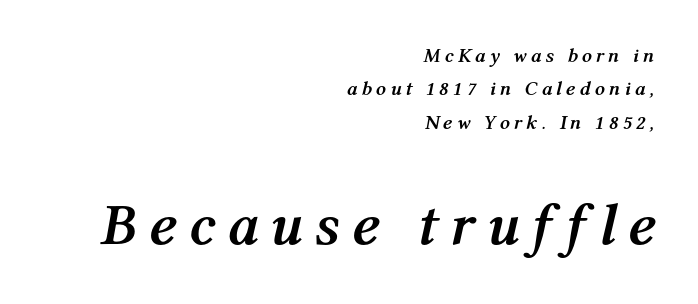
{"italic": "yes", "lean": "right", "slant_degrees": 12, "bold": "yes", "weight": "semibold", "width": "normal", "stroke_contrast": "medium", "x_height": "medium", "monospaced": "no", "underline": "no", "align": "right", "line_spacing": "normal", "line_spacing_ratio": 1.67, "letter_spacing": "wide", "letter_spacing_em": 0.2, "larger_block": "second", "size_ratio": 2.95, "glyph_px": 59}
